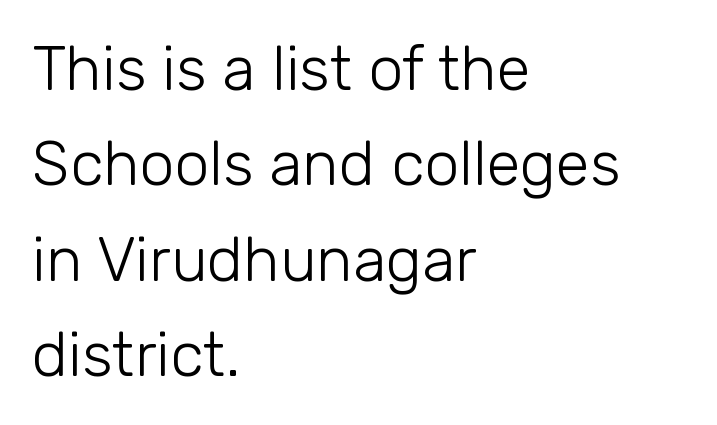
Q: Is the text bold? A: No.
Q: Is the text italic (slanted)? A: No, it is upright.
Q: Is the typeface a serif or a sans-serif typeface? A: Sans-serif.
Q: Is the text underlined? A: No.
Q: How is the paragraph aligned? A: Left-aligned.
Q: Is the spacing between letters normal or unusually wide? A: Normal.
Q: Is the spacing between lines tight, normal or loose? A: Normal.
Q: Width (condensed, normal, or wide)? A: Normal.
Q: Stroke contrast? A: Low.
Q: x-height? A: Medium.
Q: Monospaced? A: No.
